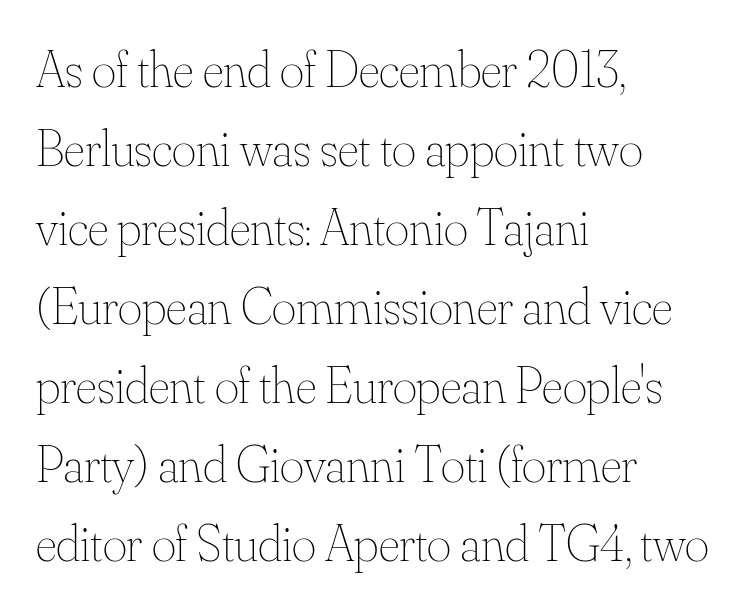
The image shows 52 px thin type, upright; set left-aligned, normal line spacing (1.52x), normal letter spacing, not underlined; medium stroke contrast and a small x-height.
